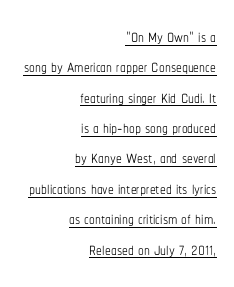
Compared with undecorated copy, this sample adds a rule below the words. The line-height multiplier appears to be the usual default. Unlike italic type, these characters show no tilt at all. Leftover space on each line is placed entirely before the opening word.
